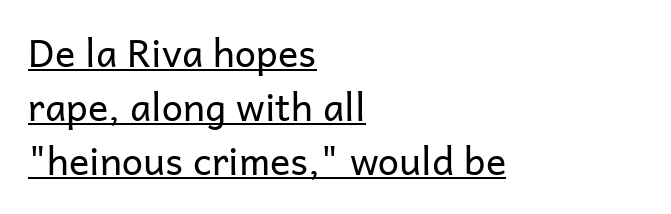
The image shows 38 px regular-weight sans-serif type, upright; set left-aligned, normal line spacing (1.42x), normal letter spacing, underlined; low stroke contrast and a medium x-height.
